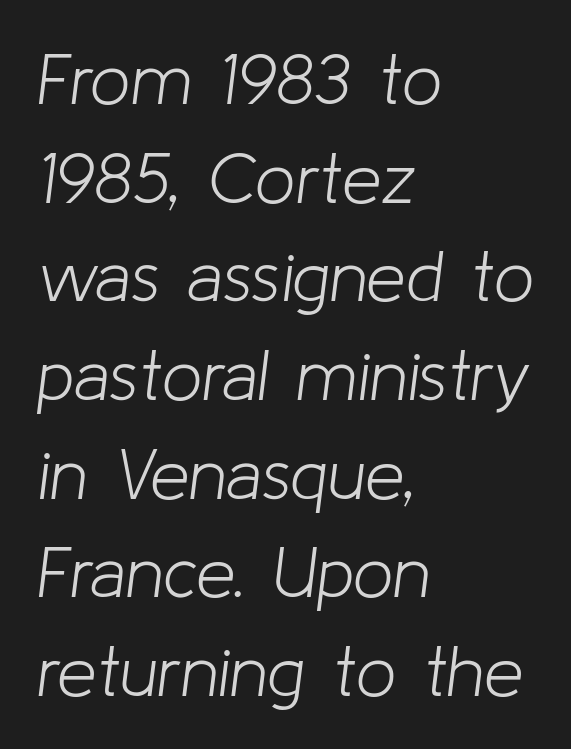
Here the designer chose a conventional face with non-uniform glyph widths. Tracking here is standard; glyphs follow each other at the usual distance. The glyphs are unaccompanied by any horizontal stroke below them. Does the copy run flush right? No — it runs flush left. The letters are slanted; this is an italic face.
